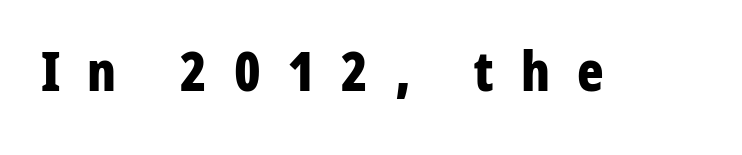
{"serif": "no", "italic": "no", "bold": "yes", "weight": "bold", "width": "condensed", "stroke_contrast": "low", "x_height": "medium", "monospaced": "no", "underline": "no", "letter_spacing": "wide", "letter_spacing_em": 0.49, "glyph_px": 55}
